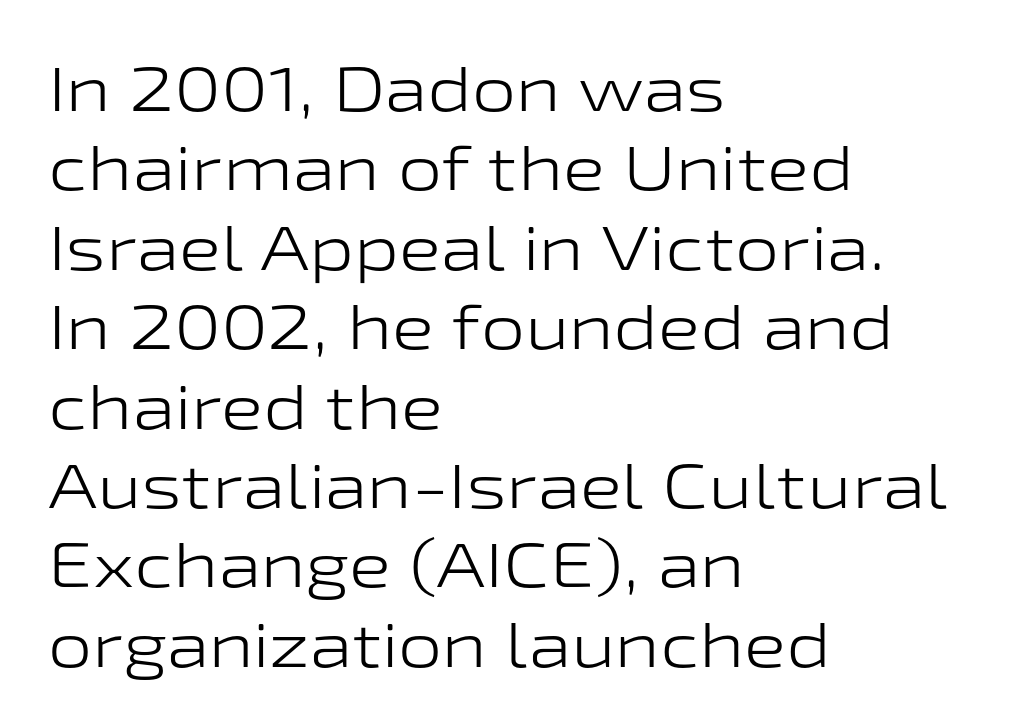
Each word holds together tightly as a unit, with standard inter-letter gaps. The letters stand upright; this is a roman face. Successive baselines arrive at the customary interval. The face used here is proportionally spaced, like ordinary book or web type.
